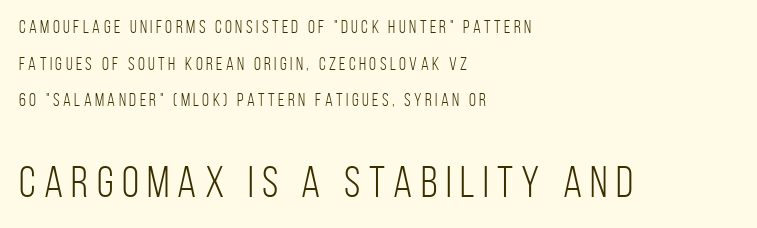
The type sits square on the baseline with zero lean. Looks like regular typesetting: each glyph gets only the width it needs. These lines stack with their left ends in a neat column. Compared with a typical body face, this is equally light or lighter still. The passage shown is typeset with a sans-serif family.
